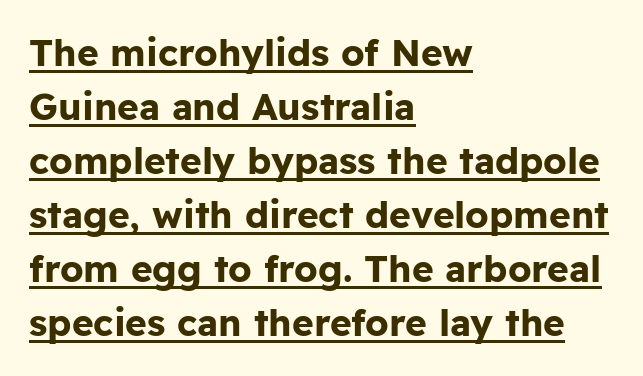
The type sits square on the baseline with zero lean. These words are printed bold, with thick strokes throughout. Look at the bottom of the vertical strokes: they stop flat, with no serifs. You can see a thin bar hugging the bottom of the glyphs.
